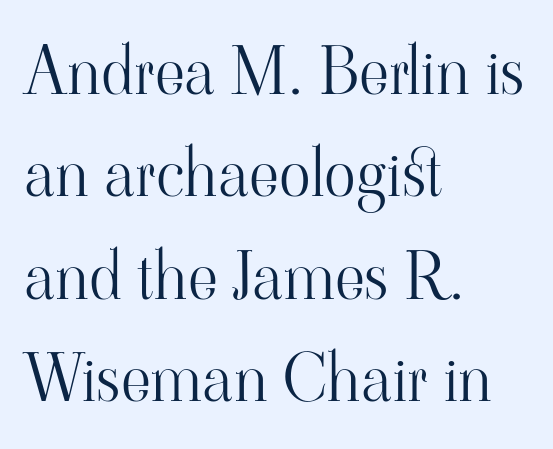
Q: Is the text bold? A: No.
Q: Is the text italic (slanted)? A: No, it is upright.
Q: Is the typeface a serif or a sans-serif typeface? A: Serif.
Q: Is the text underlined? A: No.
Q: How is the paragraph aligned? A: Left-aligned.
Q: Is the spacing between letters normal or unusually wide? A: Normal.
Q: Is the spacing between lines tight, normal or loose? A: Normal.
Q: Width (condensed, normal, or wide)? A: Normal.
Q: Stroke contrast? A: High.
Q: x-height? A: Small.
Q: Monospaced? A: No.
